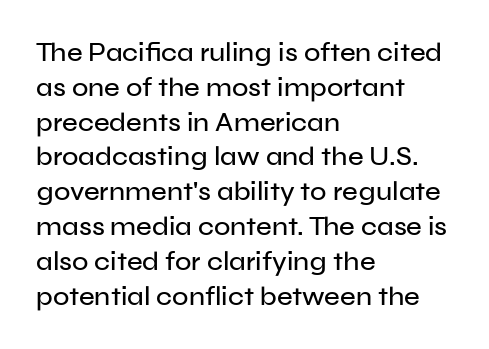
Q: Is the text italic (slanted)? A: No, it is upright.
Q: Is the text underlined? A: No.
Q: How is the paragraph aligned? A: Left-aligned.
Q: Is the spacing between letters normal or unusually wide? A: Normal.
Q: Is the spacing between lines tight, normal or loose? A: Normal.
